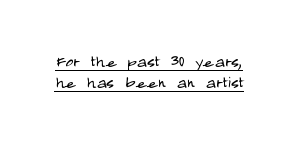
{"italic": "no", "bold": "no", "underline": "yes", "line_spacing": "tight", "line_spacing_ratio": 1.02, "letter_spacing": "normal", "letter_spacing_em": 0.0, "glyph_px": 21}
